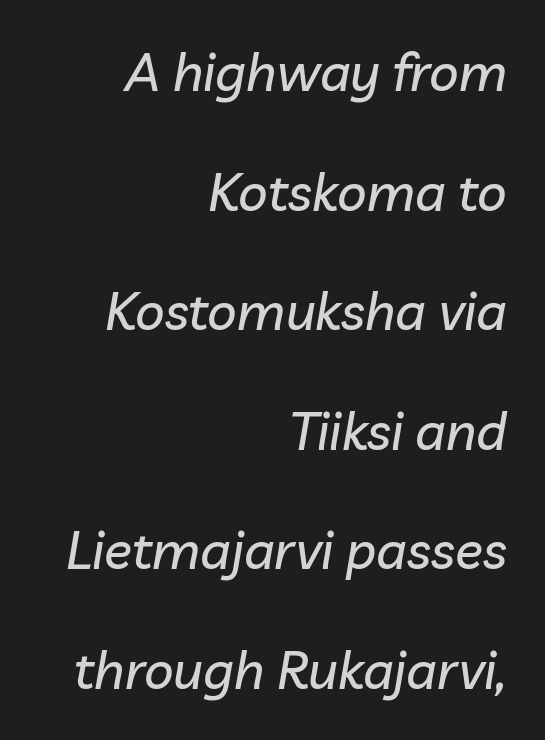
{"italic": "yes", "lean": "right", "slant_degrees": 10, "width": "normal", "stroke_contrast": "low", "x_height": "medium", "monospaced": "no", "underline": "no", "align": "right", "line_spacing": "loose", "line_spacing_ratio": 2.3, "letter_spacing": "normal", "letter_spacing_em": 0.0, "glyph_px": 52}
